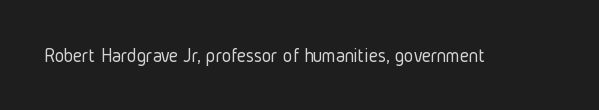
{"italic": "no", "bold": "no", "underline": "no", "letter_spacing": "normal", "letter_spacing_em": 0.0, "glyph_px": 20}
